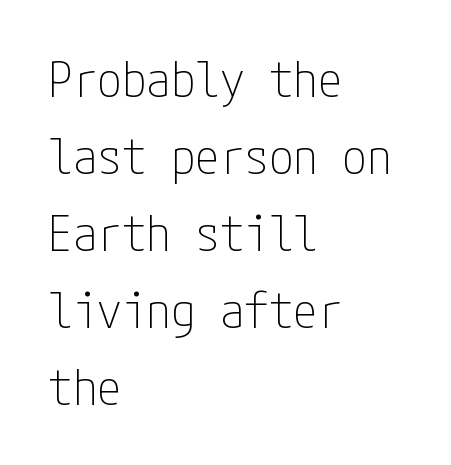
Q: Is the text bold? A: No.
Q: Is the text italic (slanted)? A: No, it is upright.
Q: Is the typeface a serif or a sans-serif typeface? A: Sans-serif.
Q: Is the text underlined? A: No.
Q: How is the paragraph aligned? A: Left-aligned.
Q: Is the spacing between letters normal or unusually wide? A: Normal.
Q: Is the spacing between lines tight, normal or loose? A: Normal.
Q: Width (condensed, normal, or wide)? A: Condensed.
Q: Stroke contrast? A: Low.
Q: x-height? A: Medium.
